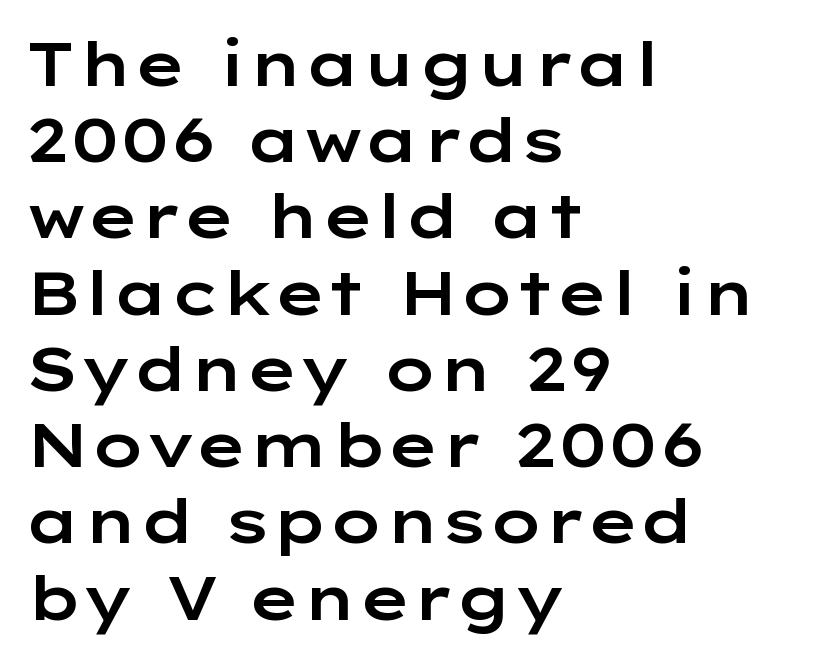
{"serif": "no", "italic": "no", "width": "wide", "stroke_contrast": "low", "x_height": "medium", "monospaced": "no", "underline": "no", "align": "left", "line_spacing": "normal", "line_spacing_ratio": 1.25, "letter_spacing": "normal", "letter_spacing_em": 0.0, "glyph_px": 61}
